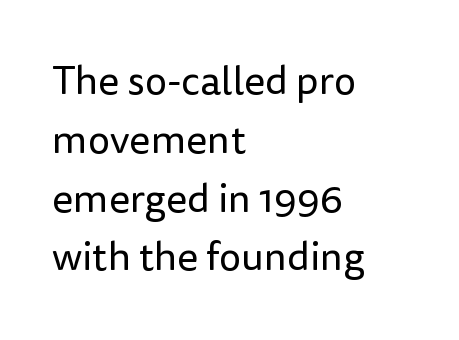
Q: Is the text bold? A: No.
Q: Is the text italic (slanted)? A: No, it is upright.
Q: Is the typeface a serif or a sans-serif typeface? A: Sans-serif.
Q: Is the text underlined? A: No.
Q: How is the paragraph aligned? A: Left-aligned.
Q: Is the spacing between letters normal or unusually wide? A: Normal.
Q: Is the spacing between lines tight, normal or loose? A: Normal.
Q: Width (condensed, normal, or wide)? A: Normal.
Q: Stroke contrast? A: Low.
Q: x-height? A: Medium.
Q: Monospaced? A: No.
